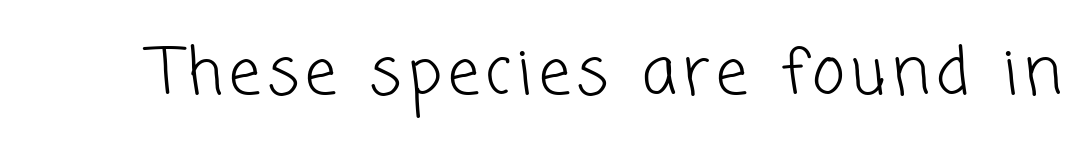
{"serif": "no", "bold": "no", "weight": "light", "width": "normal", "stroke_contrast": "low", "x_height": "medium", "monospaced": "no", "underline": "no", "glyph_px": 63}
